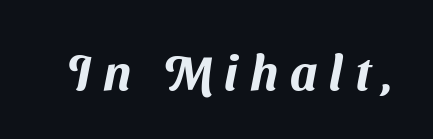
{"serif": "no", "width": "normal", "stroke_contrast": "medium", "x_height": "medium", "monospaced": "no", "underline": "no", "letter_spacing": "wide", "letter_spacing_em": 0.24, "glyph_px": 49}
